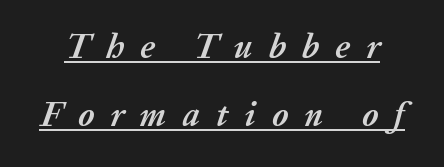
Emphasis by weight is at full strength: bold. Spacing verdict: proportional, widths tailored to each character. The text carries the slant typical of an italic or oblique font. The rendered words wear a rule along their underside. Airy leading.
